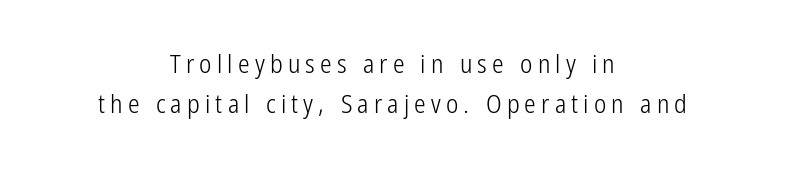
Italic? Not at all — the glyphs are vertical. Baseline-to-baseline distance is the conventional proportion of letter height. Is the letter spacing exaggerated? Yes — the characters are pushed far apart. Underline: absent. Which margin do the lines hug? Neither — every line sits in the middle. Bold? No — there's no thickening of the strokes.
